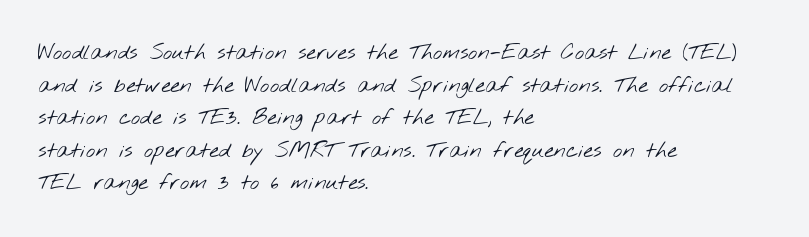
{"bold": "no", "underline": "no", "align": "left", "line_spacing": "normal", "line_spacing_ratio": 1.48, "letter_spacing": "normal", "letter_spacing_em": 0.0, "glyph_px": 22}
